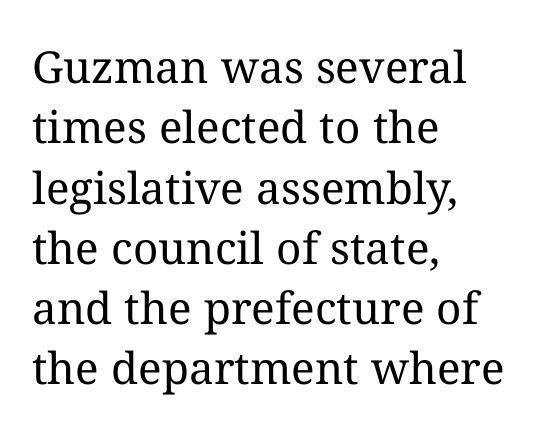
{"italic": "no", "bold": "no", "weight": "regular", "width": "normal", "stroke_contrast": "medium", "x_height": "medium", "monospaced": "no", "underline": "no", "align": "left", "line_spacing": "normal", "line_spacing_ratio": 1.37, "letter_spacing": "normal", "letter_spacing_em": 0.0, "glyph_px": 44}
